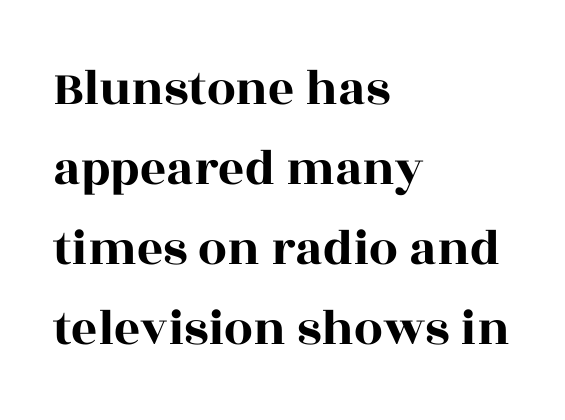
{"serif": "yes", "italic": "no", "width": "wide", "x_height": "large", "monospaced": "no", "underline": "no", "align": "left", "line_spacing": "normal", "line_spacing_ratio": 1.57, "letter_spacing": "normal", "letter_spacing_em": 0.0, "glyph_px": 51}
